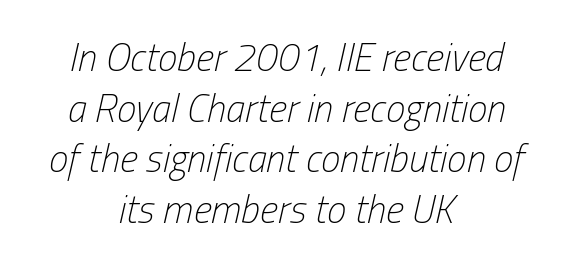
Layout note: lines centered. Normally led — the rows are evenly, conventionally spaced. The letters sit at their default tracking, neither squeezed nor spread. Caption: face not bold, strokes unweighted. This sample has the flowing, uneven cadence of proportional lettering. Slanted lettering throughout.
